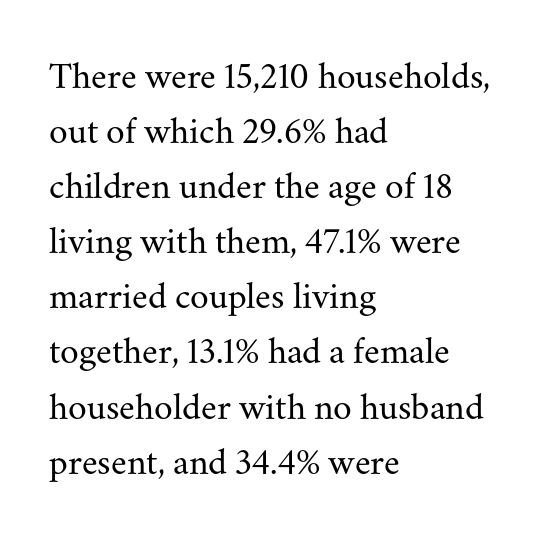
Proportional: the letters do not fall into vertical columns. A typesetter would mark this as roman, not italic. Type style note: has serifs. Reading down the column, the eye jumps a familiar distance to each next line. Rule under the text: the space is simply empty. The typesetting does not lean heavy: it is not bold.
